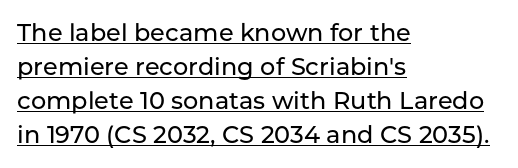
The image shows 24 px text type, upright; set left-aligned, normal line spacing (1.42x), normal letter spacing, underlined.
